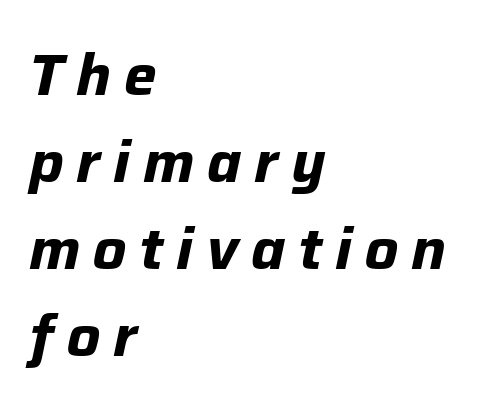
The image shows 58 px bold type, italic (leaning right); set left-aligned, normal line spacing (1.5x), unusually wide letter spacing (+0.22 em), not underlined; low stroke contrast and a medium x-height.
